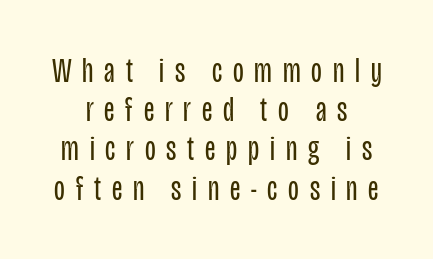
Reading down the column, the eye jumps only a short way to each next line. The whitespace from short lines is split evenly between both sides. Descenders are the only things crossing below the line. It's the straight-up-and-down kind of type.
